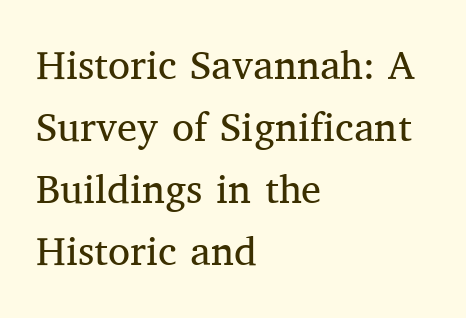
The image shows 40 px regular-weight serif type, upright; set left-aligned, normal line spacing (1.55x), normal letter spacing, not underlined; medium stroke contrast and a medium x-height.
